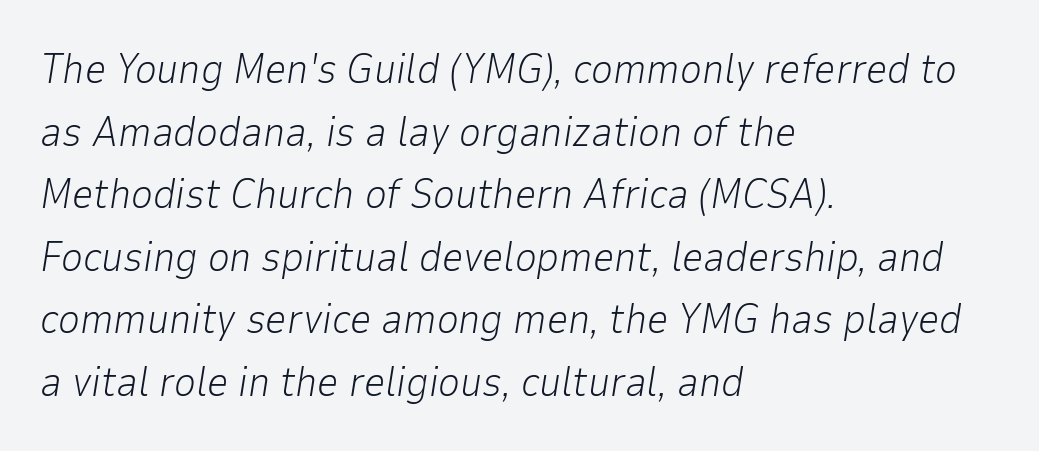
The letters advance in unequal steps, a hallmark of proportional type. Descenders are the only things crossing below the line. Interline gaps are of average width in this sample. Rendered with sloped, italic letterforms. This sample uses plain, unmodified letter spacing. This reads as an unemphasized weight, regular at the heaviest.
